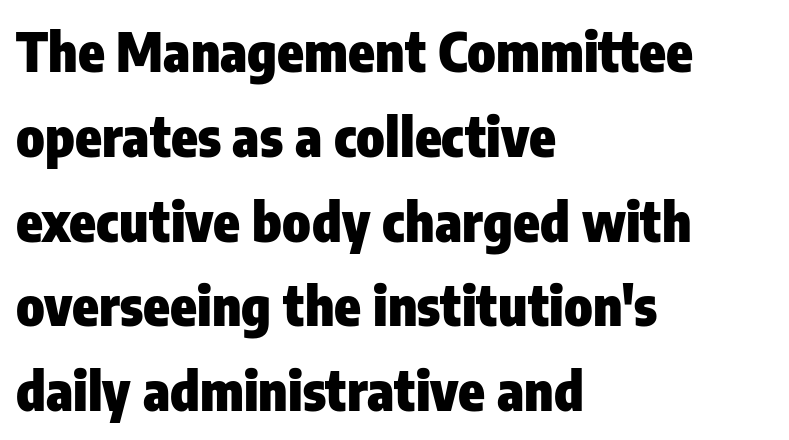
Q: Is the text bold? A: Yes.
Q: Is the text italic (slanted)? A: No, it is upright.
Q: Is the typeface a serif or a sans-serif typeface? A: Sans-serif.
Q: Is the text underlined? A: No.
Q: How is the paragraph aligned? A: Left-aligned.
Q: Is the spacing between letters normal or unusually wide? A: Normal.
Q: Is the spacing between lines tight, normal or loose? A: Normal.
Q: Width (condensed, normal, or wide)? A: Condensed.
Q: Stroke contrast? A: Low.
Q: x-height? A: Medium.
Q: Monospaced? A: No.
